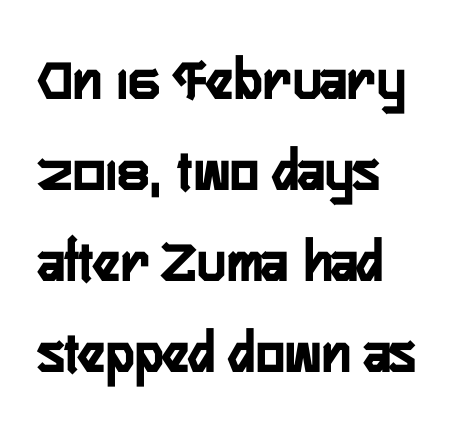
Type style note: lacks serifs. In terms of posture, this sample is upright. Thick stems and heavy bowls — unmistakably bold. These lines are rendered in a variable-pitch font. Lines of text with bare space underneath. Every row of glyphs begins at an identical x-position on the left.
